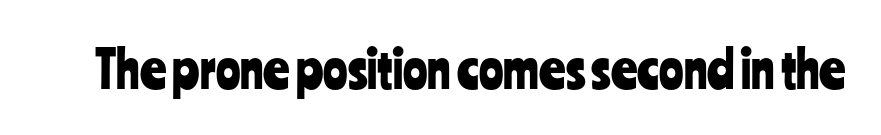
Q: Is the text italic (slanted)? A: No, it is upright.
Q: Is the typeface a serif or a sans-serif typeface? A: Sans-serif.
Q: Is the text underlined? A: No.
Q: Is the spacing between letters normal or unusually wide? A: Normal.
Q: Width (condensed, normal, or wide)? A: Condensed.
Q: Stroke contrast? A: Low.
Q: x-height? A: Medium.
Q: Monospaced? A: No.
